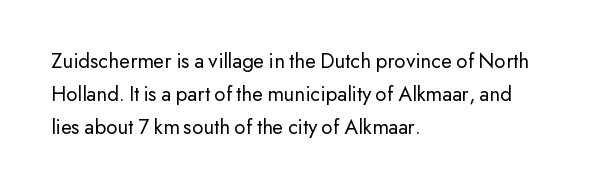
{"italic": "no", "bold": "no", "underline": "no", "align": "left", "line_spacing": "normal", "line_spacing_ratio": 1.49, "letter_spacing": "normal", "letter_spacing_em": 0.0, "glyph_px": 22}
